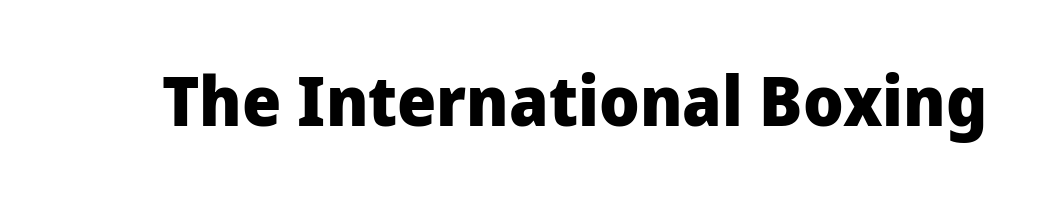
{"serif": "no", "italic": "no", "bold": "yes", "weight": "heavy", "width": "normal", "stroke_contrast": "low", "x_height": "medium", "monospaced": "no", "underline": "no", "letter_spacing": "normal", "letter_spacing_em": 0.0, "glyph_px": 69}
